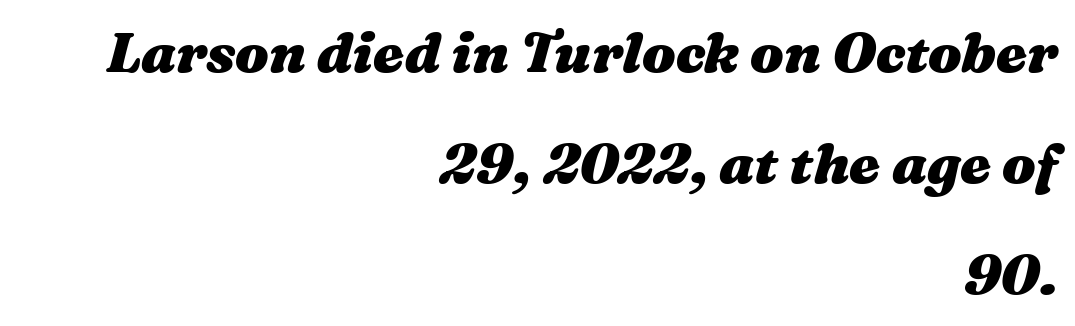
{"italic": "yes", "lean": "right", "slant_degrees": 16, "bold": "yes", "weight": "heavy", "width": "wide", "stroke_contrast": "medium", "x_height": "medium", "monospaced": "no", "underline": "no", "align": "right", "line_spacing": "loose", "line_spacing_ratio": 1.98, "letter_spacing": "normal", "letter_spacing_em": 0.0, "glyph_px": 56}
